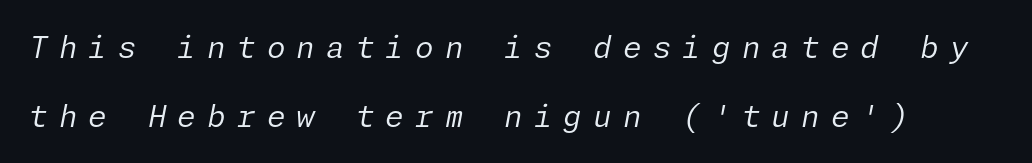
{"italic": "yes", "lean": "right", "slant_degrees": 11, "bold": "no", "weight": "regular", "width": "normal", "stroke_contrast": "low", "x_height": "medium", "underline": "no", "line_spacing": "loose", "line_spacing_ratio": 2.31, "letter_spacing": "wide", "letter_spacing_em": 0.37, "glyph_px": 30}
